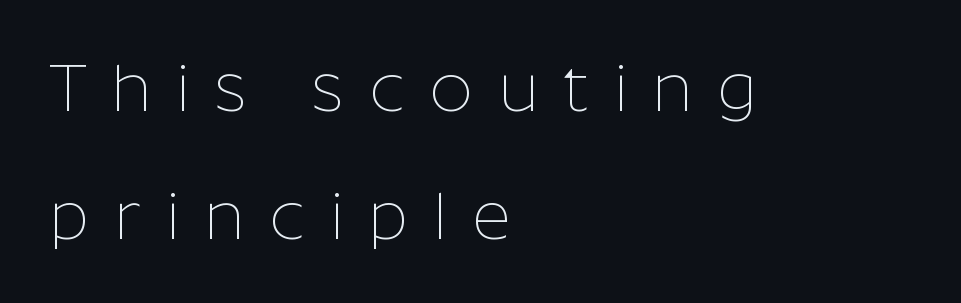
The image shows 67 px thin sans-serif type, upright; set left-aligned, loose line spacing (1.91x), unusually wide letter spacing (+0.37 em), not underlined; low stroke contrast and a medium x-height.
